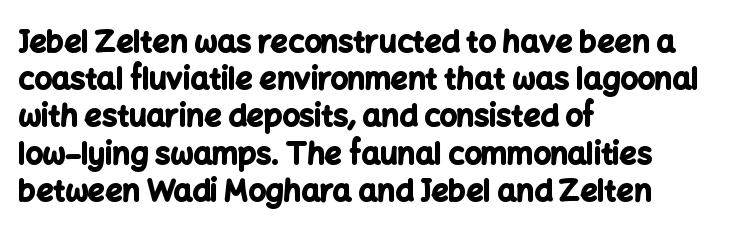
The image shows 30 px bold sans-serif type, upright; set left-aligned, line spacing 1.24x, normal letter spacing, not underlined; low stroke contrast and a medium x-height.
